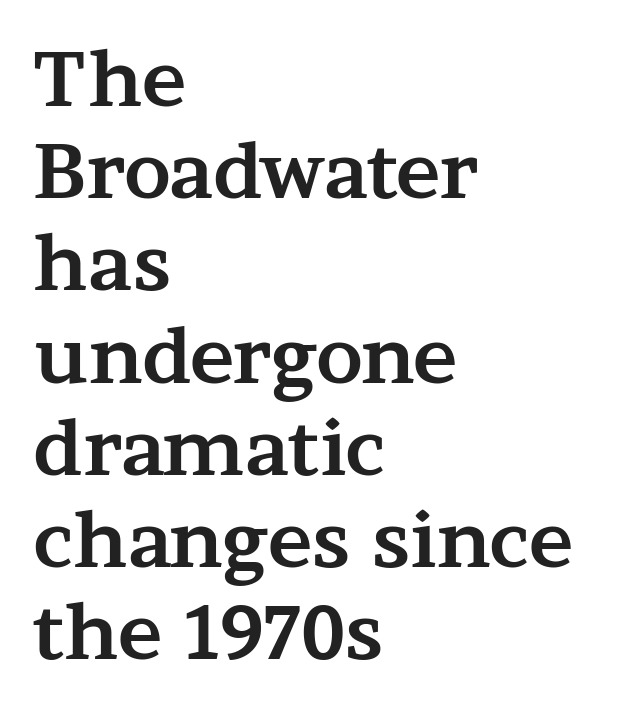
Typographic density is high because the face is bold. Looks like regular typesetting: each glyph gets only the width it needs. Ordinary non-slanted type is in use. The horizontal fit of the characters is conventional and even.
